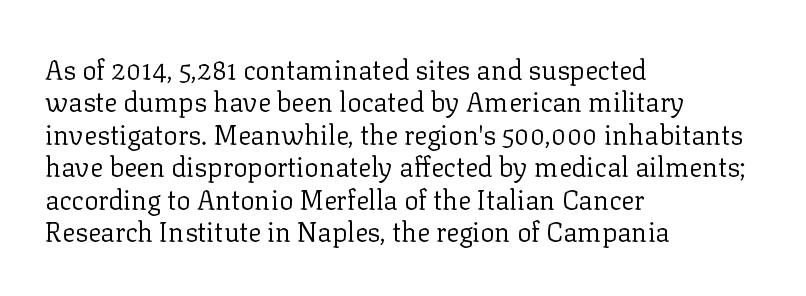
Q: Is the text bold? A: No.
Q: Is the text italic (slanted)? A: No, it is upright.
Q: Is the text underlined? A: No.
Q: How is the paragraph aligned? A: Left-aligned.
Q: Is the spacing between letters normal or unusually wide? A: Normal.
